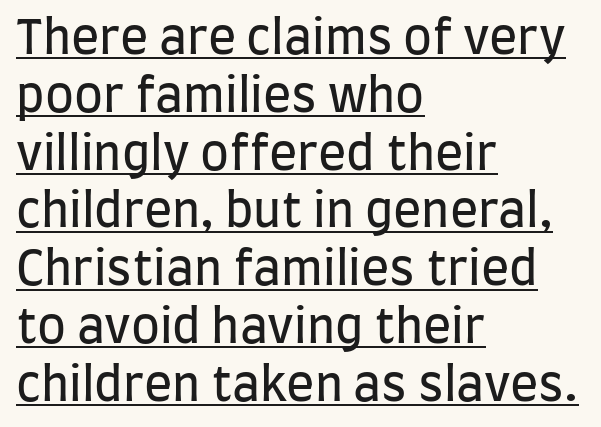
You could not count columns in this text — the font is proportionally spaced. Reading down the block, your eye returns to a fixed left position each line. Posture: upright roman. The passage shown has conventional tracking throughout.
